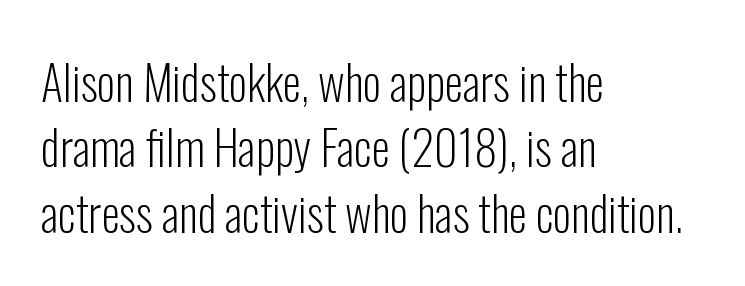
The image shows 47 px light, condensed sans-serif type, upright; set left-aligned, normal line spacing (1.39x), normal letter spacing, not underlined; low stroke contrast and a medium x-height.
